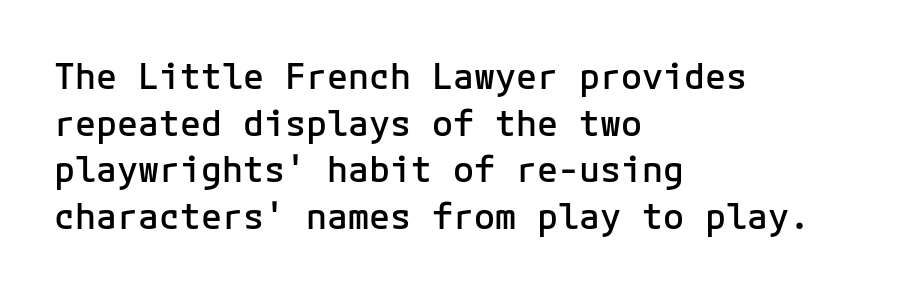
The image shows 35 px semibold sans-serif type, upright; set left-aligned, normal line spacing (1.33x), normal letter spacing, not underlined; low stroke contrast and a medium x-height.
